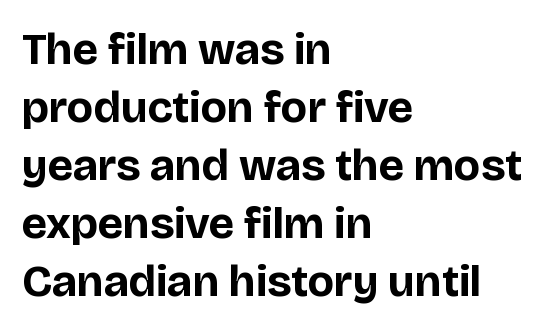
The image shows 45 px bold sans-serif type, upright; set left-aligned, normal line spacing (1.29x), normal letter spacing, not underlined; low stroke contrast and a large x-height.
